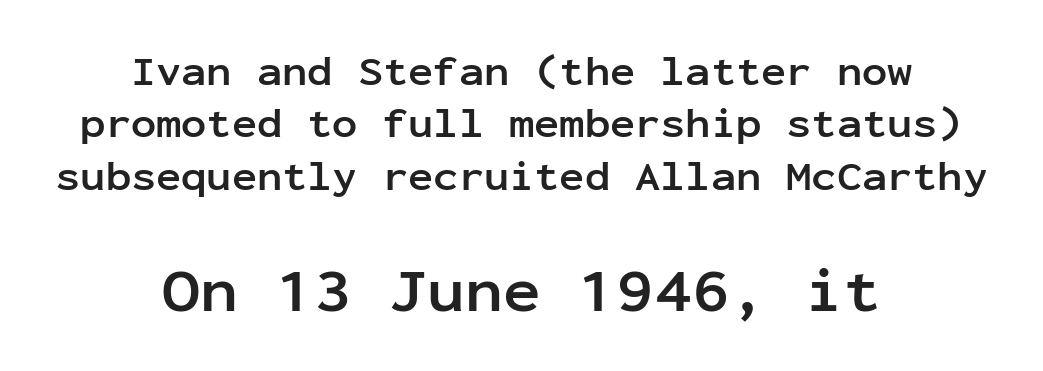
{"serif": "no", "italic": "no", "bold": "yes", "weight": "semibold", "width": "normal", "stroke_contrast": "low", "x_height": "medium", "monospaced": "yes", "underline": "no", "align": "center", "line_spacing": "normal", "line_spacing_ratio": 1.25, "letter_spacing": "normal", "letter_spacing_em": 0.0, "larger_block": "second", "size_ratio": 1.5, "glyph_px": 63}
